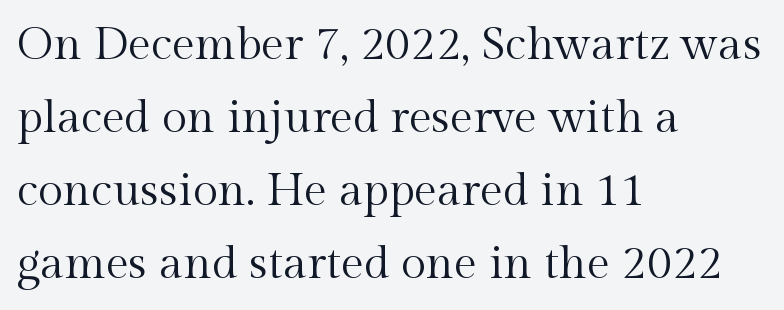
The image shows 46 px regular-weight serif type, upright; set left-aligned, normal line spacing (1.59x), normal letter spacing, not underlined; a medium x-height.
